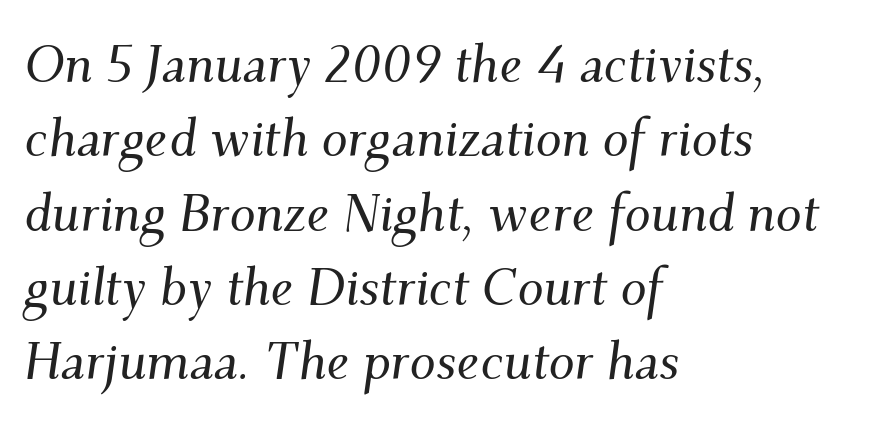
Q: Is the text italic (slanted)? A: Yes, it leans right by about 9 degrees.
Q: Is the typeface a serif or a sans-serif typeface? A: Serif.
Q: Is the text underlined? A: No.
Q: How is the paragraph aligned? A: Left-aligned.
Q: Is the spacing between letters normal or unusually wide? A: Normal.
Q: Is the spacing between lines tight, normal or loose? A: Normal.
Q: Width (condensed, normal, or wide)? A: Normal.
Q: Stroke contrast? A: Medium.
Q: x-height? A: Small.
Q: Monospaced? A: No.
